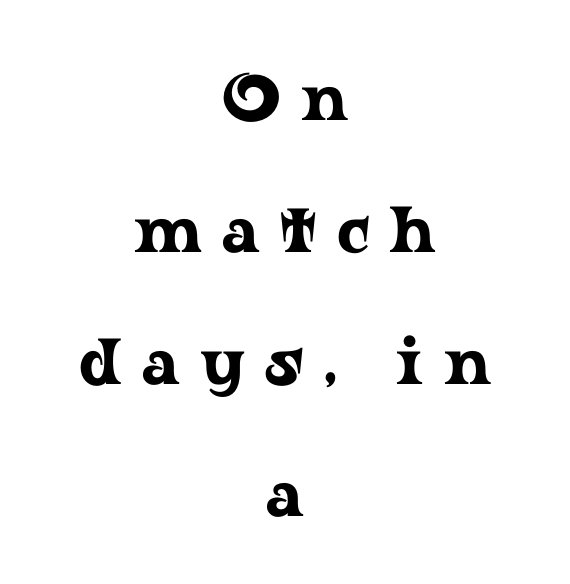
The image shows 65 px wide serif type, upright; set centered, loose line spacing (2.03x), unusually wide letter spacing (+0.31 em), not underlined; low stroke contrast and a medium x-height.
